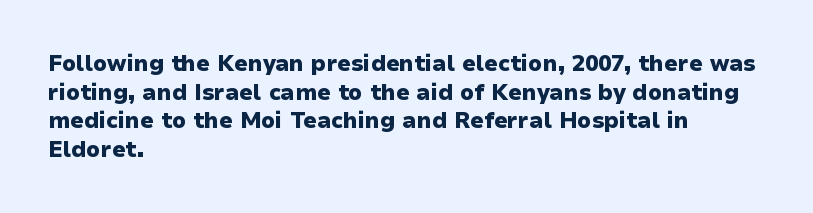
Teacher's note: observe the even left margin — that is flush-left alignment. You can tell it's not italic because the verticals are truly vertical. Words float on clear page, feet unadorned. The letterforms sit shoulder to shoulder at normal distance.
